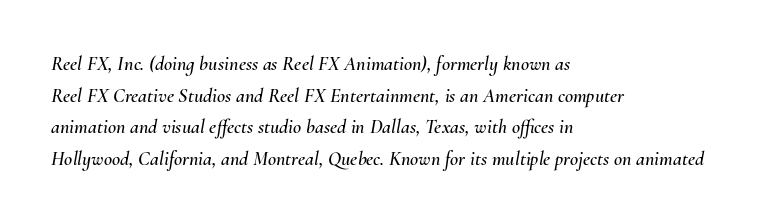
{"italic": "yes", "lean": "right", "slant_degrees": 10, "underline": "no", "align": "left", "line_spacing": "normal", "line_spacing_ratio": 1.58, "letter_spacing": "normal", "letter_spacing_em": 0.0, "glyph_px": 20}
